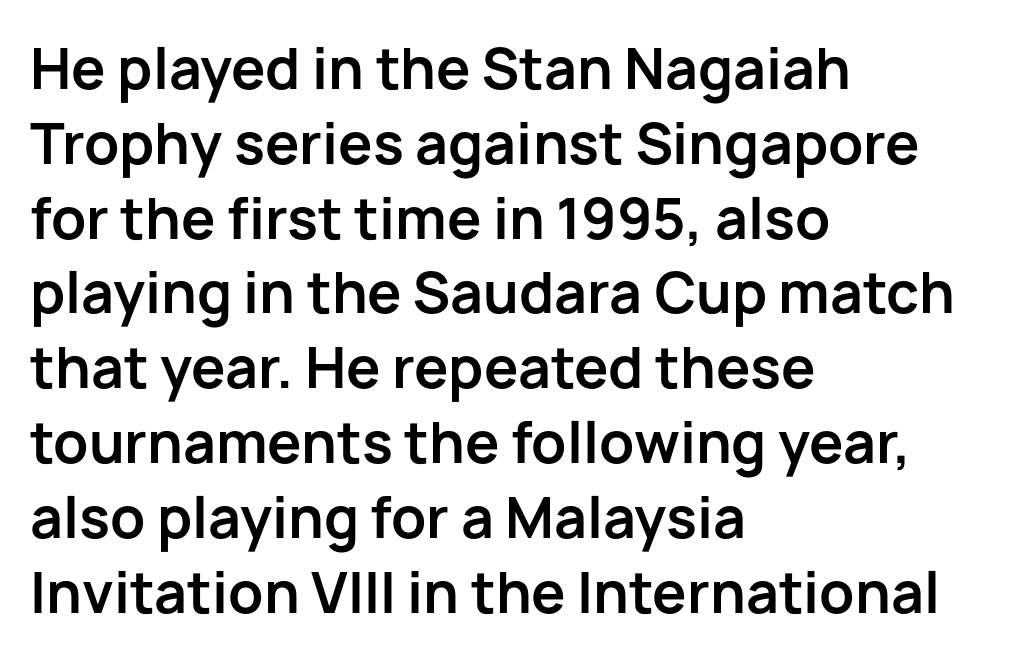
{"serif": "no", "italic": "no", "bold": "yes", "weight": "bold", "width": "normal", "stroke_contrast": "low", "x_height": "medium", "monospaced": "no", "underline": "no", "align": "left", "line_spacing": "normal", "line_spacing_ratio": 1.36, "letter_spacing": "normal", "letter_spacing_em": 0.0, "glyph_px": 55}
